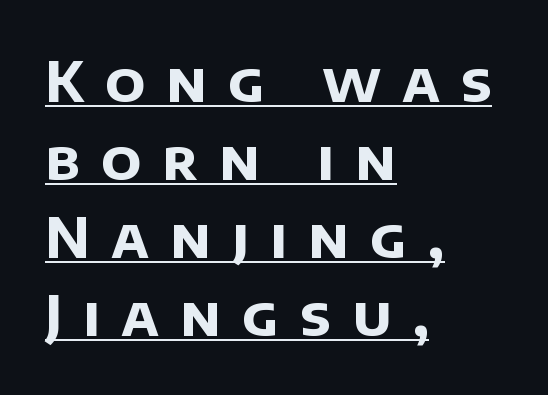
Is this a fixed-width face? No — the glyphs have proportional, varying widths. Substantial extra tracking has been applied to these lines. A rule runs beneath these lines of type. The vertical gap from one line to the next is medium. Layout note: lines flush left. The face used here is a sans, in the tradition of grotesques and geometrics.
